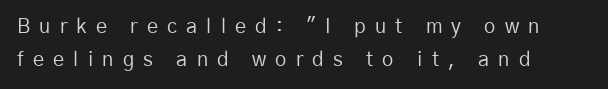
{"italic": "no", "bold": "no", "underline": "no", "align": "left", "line_spacing": "normal", "line_spacing_ratio": 1.66, "letter_spacing": "wide", "letter_spacing_em": 0.46, "glyph_px": 20}
